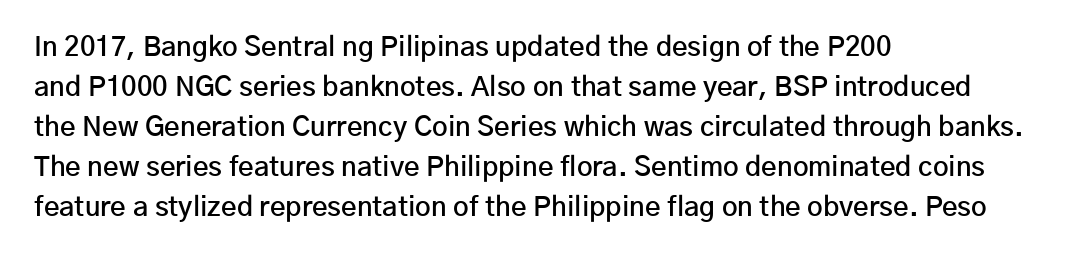
{"italic": "no", "bold": "semi", "underline": "no", "align": "left", "line_spacing": "normal", "line_spacing_ratio": 1.48, "letter_spacing": "normal", "letter_spacing_em": 0.0, "glyph_px": 27}
